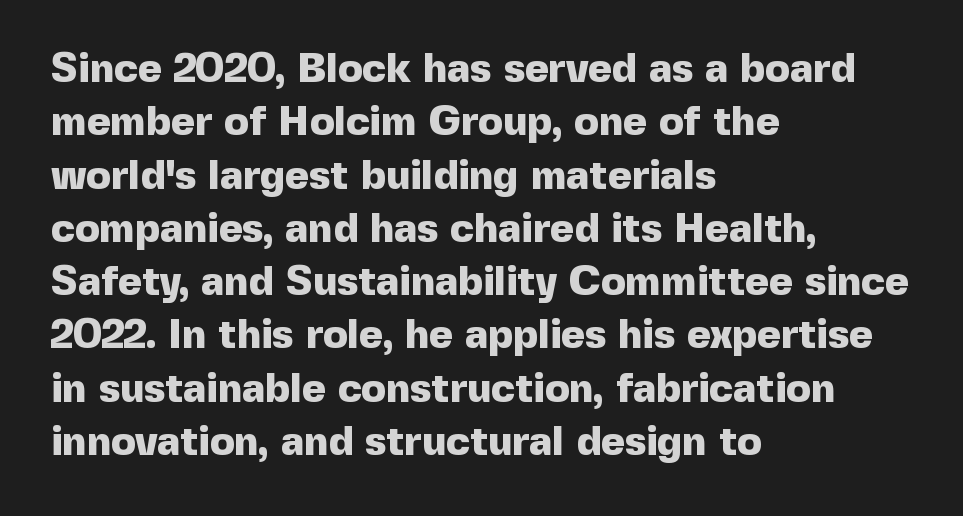
Baseline-to-baseline distance is the conventional proportion of letter height. Each letter keeps its own natural width here, so spacing adapts to shape. The type sits square on the baseline with zero lean. If you drew a ruler down the left edge, every line would touch it. The font family rendered here belongs to the sans-serif group.
